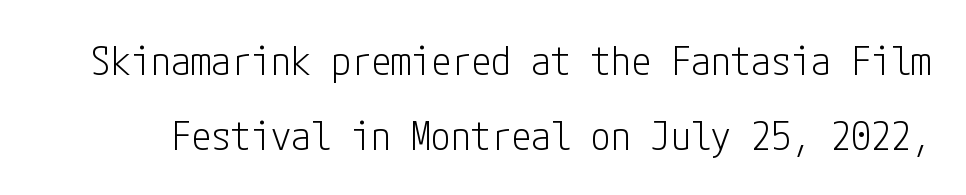
Q: Is the text bold? A: No.
Q: Is the text italic (slanted)? A: No, it is upright.
Q: Is the typeface a serif or a sans-serif typeface? A: Sans-serif.
Q: Is the text underlined? A: No.
Q: Is the spacing between letters normal or unusually wide? A: Normal.
Q: Width (condensed, normal, or wide)? A: Condensed.
Q: Stroke contrast? A: Low.
Q: x-height? A: Medium.
